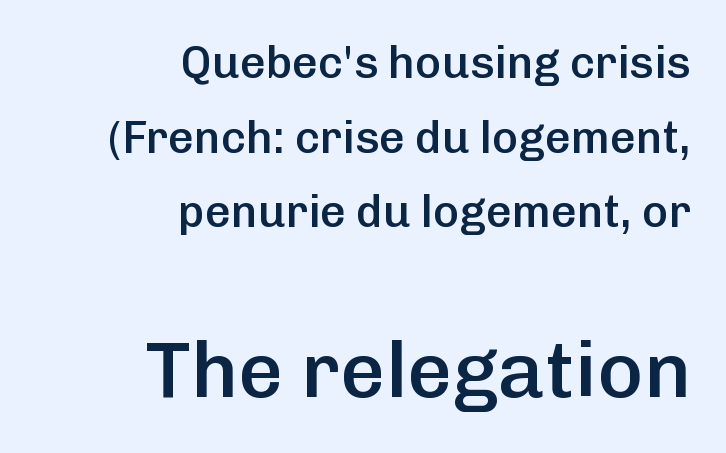
Q: Is the text bold? A: Semi-bold.
Q: Is the text italic (slanted)? A: No, it is upright.
Q: Is the typeface a serif or a sans-serif typeface? A: Sans-serif.
Q: Is the text underlined? A: No.
Q: How is the paragraph aligned? A: Right-aligned.
Q: Is the spacing between letters normal or unusually wide? A: Normal.
Q: Is the spacing between lines tight, normal or loose? A: Normal.
Q: Which block of text is set in a larger size, the first (top) or the second (bottom)? A: The second (bottom) one.
Q: Width (condensed, normal, or wide)? A: Normal.
Q: Stroke contrast? A: Low.
Q: x-height? A: Medium.
Q: Monospaced? A: No.
